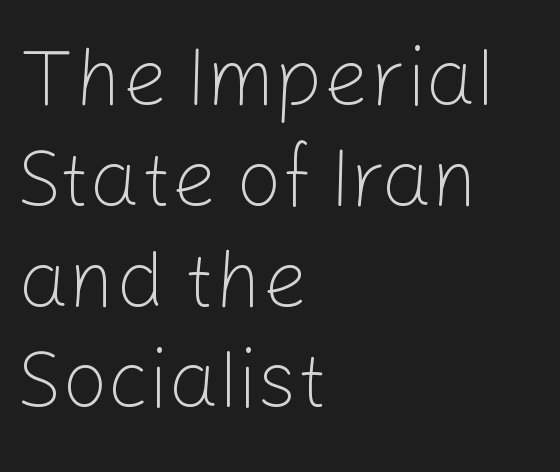
The image shows 80 px light sans-serif type, upright; set left-aligned, normal line spacing (1.26x), normal letter spacing, not underlined; low stroke contrast and a medium x-height.
